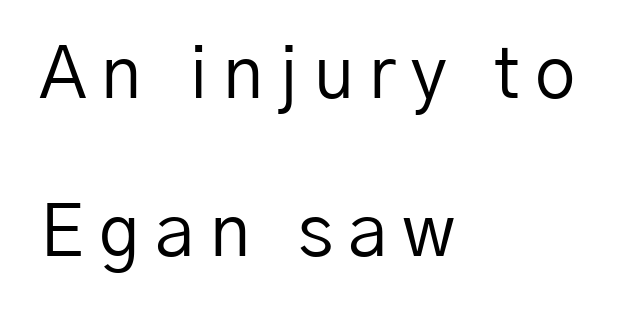
{"serif": "no", "italic": "no", "bold": "no", "weight": "regular", "width": "normal", "stroke_contrast": "low", "x_height": "medium", "monospaced": "no", "underline": "no", "align": "left", "line_spacing": "loose", "line_spacing_ratio": 2.2, "letter_spacing": "wide", "letter_spacing_em": 0.21, "glyph_px": 72}
